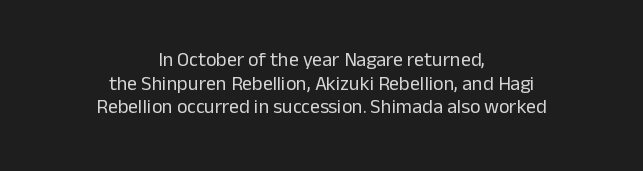
Q: Is the text bold? A: No.
Q: Is the text italic (slanted)? A: No, it is upright.
Q: Is the text underlined? A: No.
Q: How is the paragraph aligned? A: Centered.
Q: Is the spacing between letters normal or unusually wide? A: Normal.
